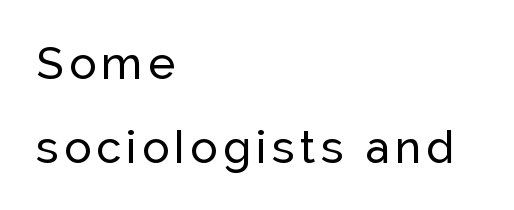
The text was rendered using a sans face with plain stroke endings. Glance below the letters and you will spot only blank space. One-word summary of the alignment: left. Varying glyph widths throughout — classic text-font behaviour. A typesetter would mark this as roman, not italic.
